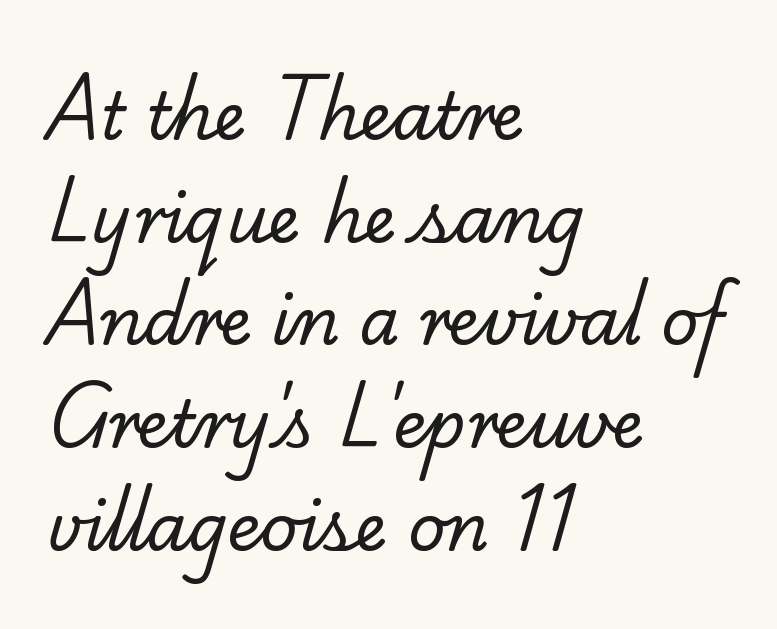
In terms of letterspacing, this is plain default setting. Line starts are locked; line ends wander. The font sits on the lighter half of the weight spectrum, regular included. This sample has the flowing, uneven cadence of proportional lettering.
